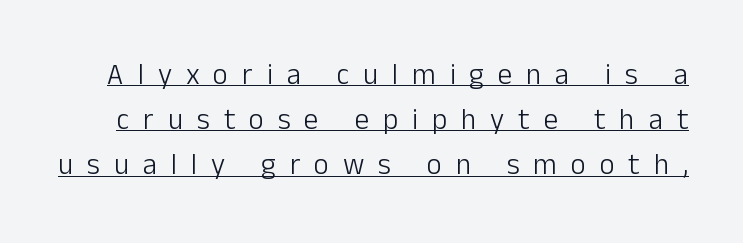
Does a line run under the words? Yes, clearly. A light-to-regular cut is what we see here. Here the designer chose a conventional face with non-uniform glyph widths. Honestly, the letter spacing is so wide it's the main thing you notice.
